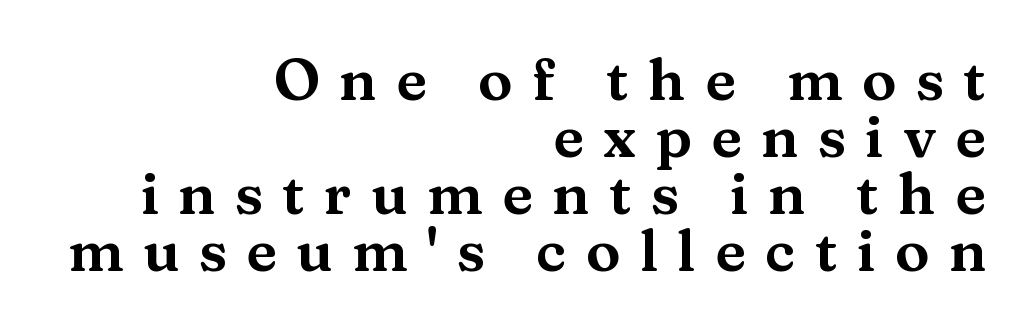
The image shows 58 px wide serif type, upright; set right-aligned, tight line spacing (0.98x), unusually wide letter spacing (+0.33 em), not underlined; medium stroke contrast and a medium x-height.
